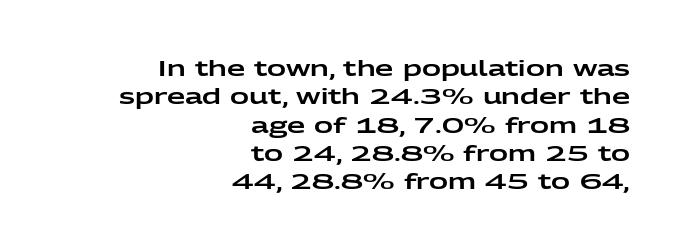
{"italic": "no", "underline": "no", "align": "right", "line_spacing": "normal", "line_spacing_ratio": 1.35, "letter_spacing": "normal", "letter_spacing_em": 0.0, "glyph_px": 21}
